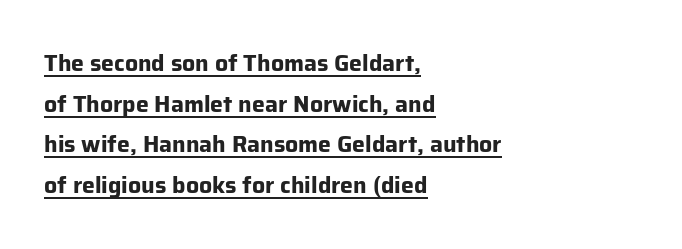
Q: Is the text bold? A: Yes.
Q: Is the text italic (slanted)? A: No, it is upright.
Q: Is the text underlined? A: Yes.
Q: How is the paragraph aligned? A: Left-aligned.
Q: Is the spacing between letters normal or unusually wide? A: Normal.
